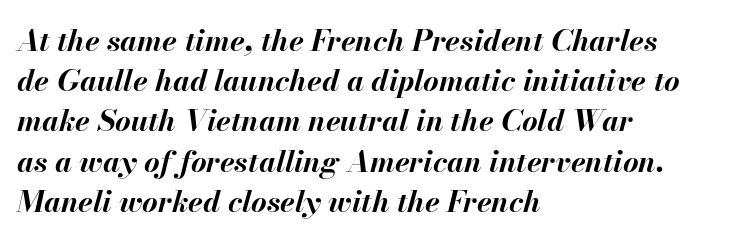
Leading: standard. Does the copy run flush right? No — it runs flush left. You'd pick this weight for a headline — it's a proper bold. You could not count columns in this text — the font is proportionally spaced. Observe the ordinary spacing: letters are neighbours, not strangers.
